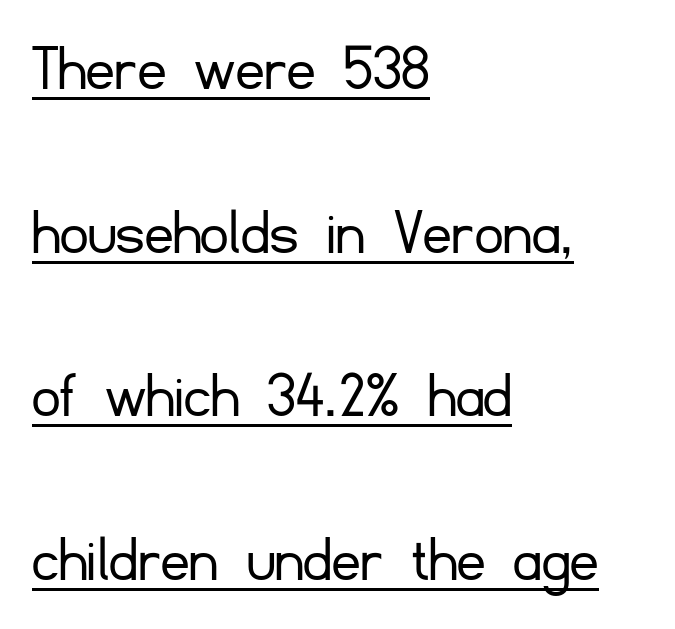
Q: Is the text bold? A: No.
Q: Is the text italic (slanted)? A: No, it is upright.
Q: Is the typeface a serif or a sans-serif typeface? A: Sans-serif.
Q: Is the text underlined? A: Yes.
Q: How is the paragraph aligned? A: Left-aligned.
Q: Is the spacing between letters normal or unusually wide? A: Normal.
Q: Is the spacing between lines tight, normal or loose? A: Loose.
Q: Width (condensed, normal, or wide)? A: Normal.
Q: Stroke contrast? A: Low.
Q: x-height? A: Small.
Q: Monospaced? A: No.
